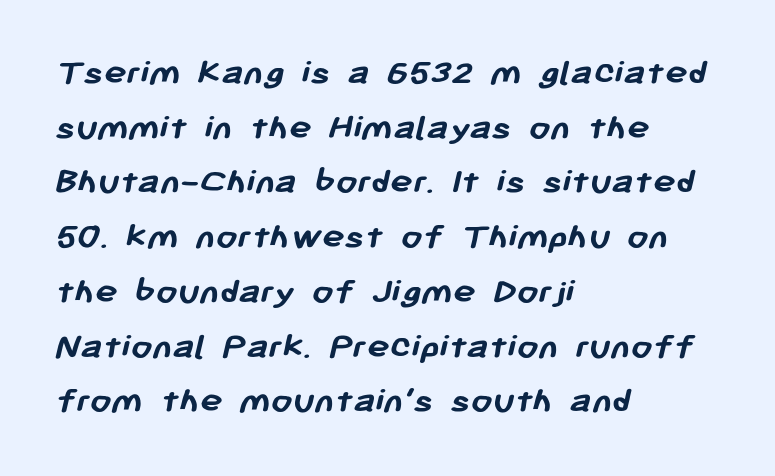
Q: Is the text bold? A: Yes.
Q: Is the typeface a serif or a sans-serif typeface? A: Sans-serif.
Q: Is the text underlined? A: No.
Q: How is the paragraph aligned? A: Left-aligned.
Q: Is the spacing between letters normal or unusually wide? A: Normal.
Q: Is the spacing between lines tight, normal or loose? A: Normal.
Q: Width (condensed, normal, or wide)? A: Normal.
Q: Stroke contrast? A: Low.
Q: x-height? A: Medium.
Q: Monospaced? A: No.
